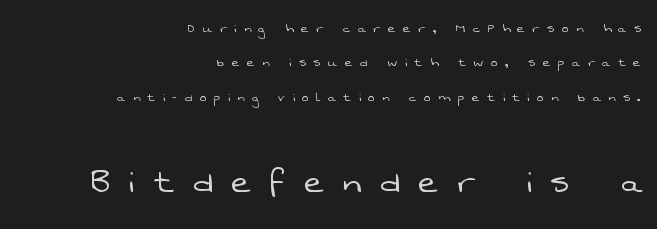
The image shows 41 px light sans-serif type; set right-aligned, loose line spacing (2.15x), unusually wide letter spacing (+0.47 em), not underlined; the second (bottom) block is 2.56x larger; low stroke contrast and a medium x-height.
